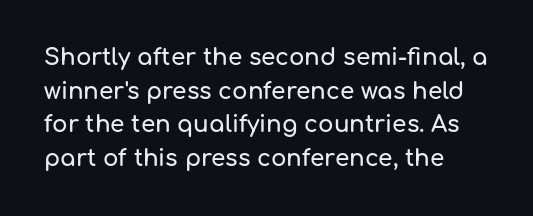
Q: Is the text italic (slanted)? A: No, it is upright.
Q: Is the text underlined? A: No.
Q: How is the paragraph aligned? A: Left-aligned.
Q: Is the spacing between letters normal or unusually wide? A: Normal.
Q: Is the spacing between lines tight, normal or loose? A: Normal.
